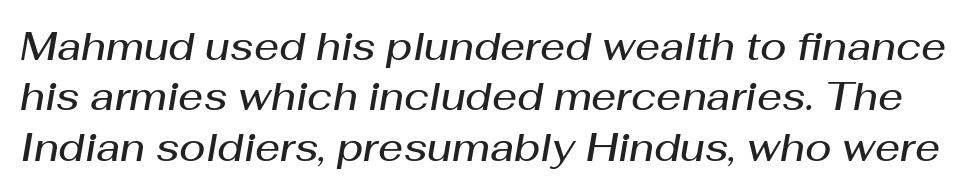
{"italic": "yes", "lean": "right", "slant_degrees": 10, "bold": "semi", "weight": "semibold", "width": "normal", "stroke_contrast": "medium", "x_height": "medium", "monospaced": "no", "underline": "no", "line_spacing": "normal", "line_spacing_ratio": 1.29, "letter_spacing": "normal", "letter_spacing_em": 0.0, "glyph_px": 39}
